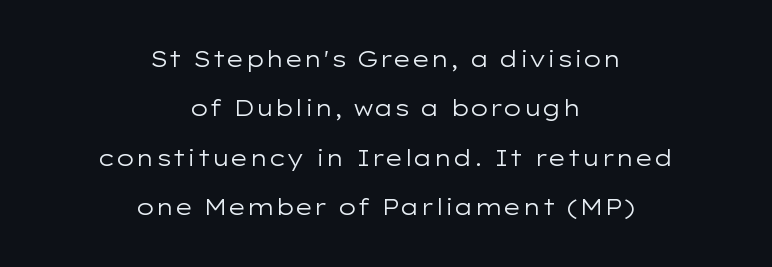
{"italic": "no", "bold": "no", "underline": "no", "align": "center", "line_spacing": "loose", "line_spacing_ratio": 2.25, "letter_spacing": "normal", "letter_spacing_em": 0.0, "glyph_px": 22}
